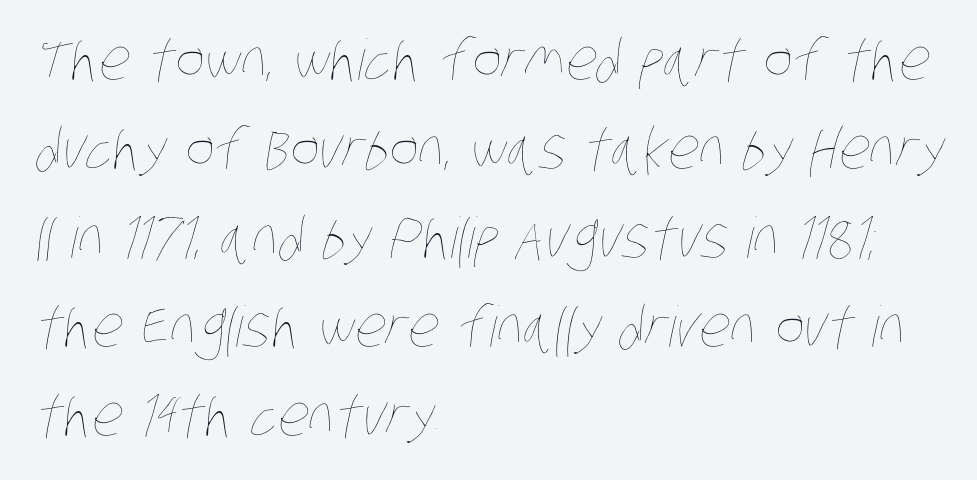
Q: Is the text bold? A: No.
Q: Is the text underlined? A: No.
Q: How is the paragraph aligned? A: Left-aligned.
Q: Is the spacing between letters normal or unusually wide? A: Normal.
Q: Is the spacing between lines tight, normal or loose? A: Normal.
Q: Width (condensed, normal, or wide)? A: Condensed.
Q: Stroke contrast? A: Low.
Q: x-height? A: Large.
Q: Monospaced? A: No.
